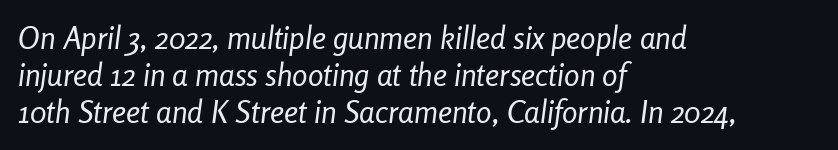
The space directly below the letters is spotless. The strokes carry an ordinary text weight at most. Each letter keeps its own natural width here, so spacing adapts to shape. This rendering leaves character spacing at its baseline value.
